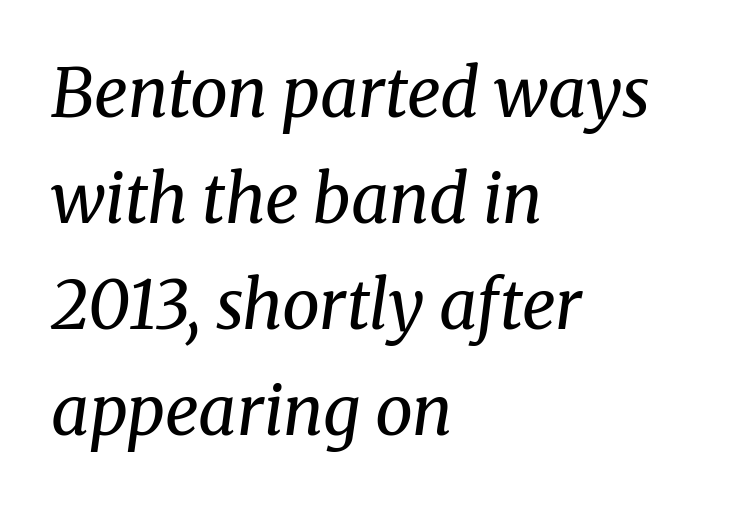
The rendering uses a moderate line-height, typical for paragraphs. Left-aligned paragraph, ragged on the right. The face used here is proportionally spaced, like ordinary book or web type. Nobody drew a line under any word here.
